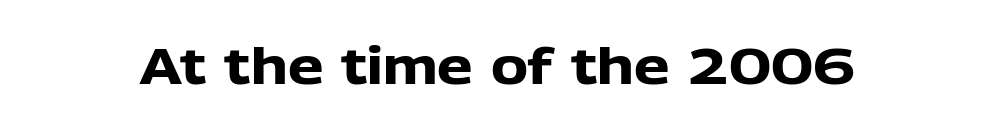
The image shows 50 px heavy sans-serif type, upright; set normal letter spacing, not underlined; low stroke contrast and a medium x-height.
